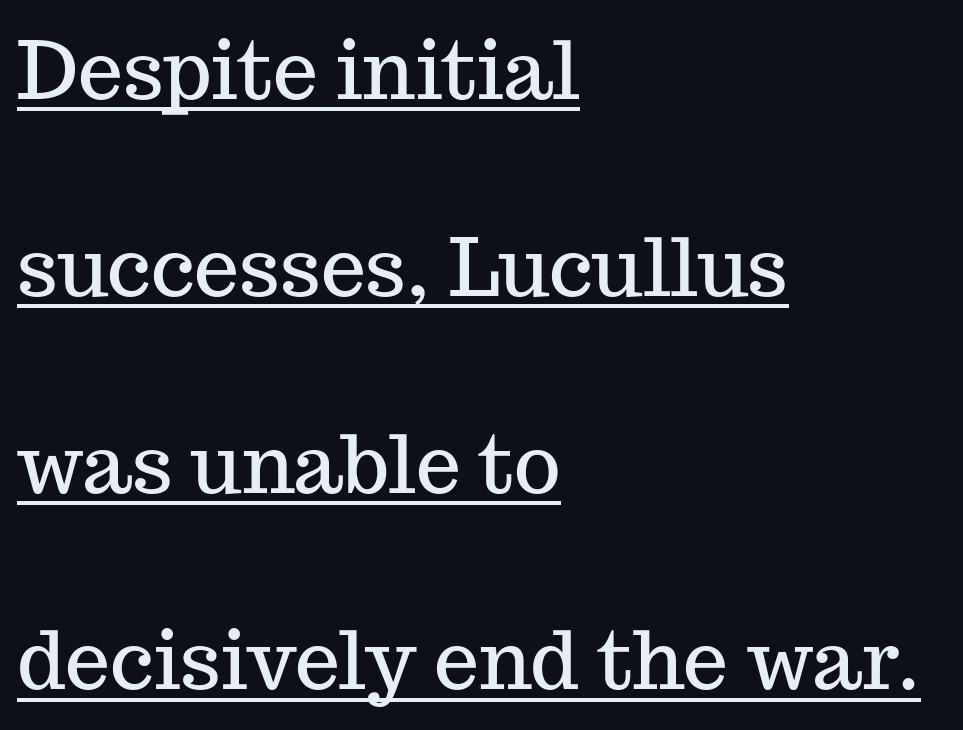
The passage shown is typed in a proportional face where columns would drift. Caption: multi-line text, flush left, ragged right. Each line of the rendering has a horizontal stroke beneath the glyphs. You could call the tracking neutral — neither tight nor loose.
